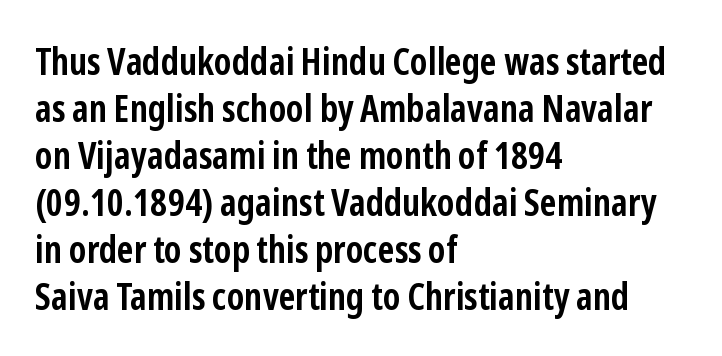
Has an underline been added? It has not. Each word holds together tightly as a unit, with standard inter-letter gaps. Each new line begins a customary step beneath the previous one. Weight: bold. Looks like regular typesetting: each glyph gets only the width it needs.
